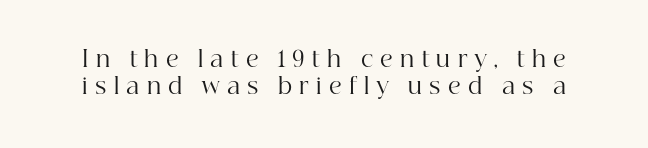
{"italic": "no", "bold": "no", "underline": "no", "line_spacing_ratio": 1.22, "letter_spacing": "wide", "letter_spacing_em": 0.33, "glyph_px": 22}
